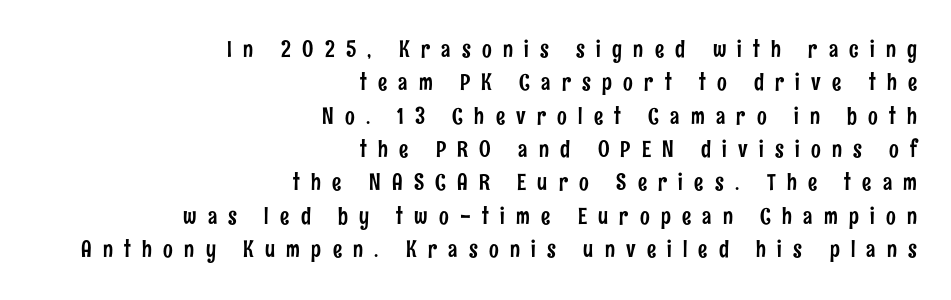
The image shows 23 px text type, upright; set right-aligned, normal line spacing (1.45x), unusually wide letter spacing (+0.49 em), not underlined.
